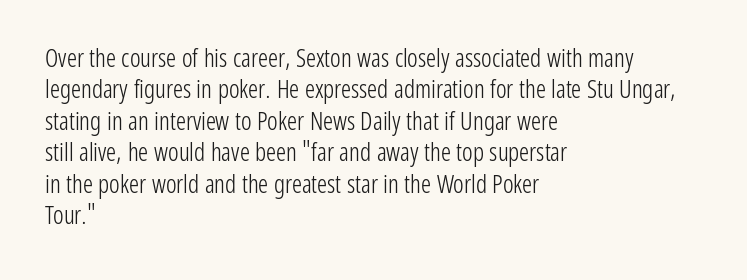
{"italic": "no", "bold": "no", "underline": "no", "align": "left", "line_spacing": "normal", "line_spacing_ratio": 1.26, "letter_spacing": "normal", "letter_spacing_em": 0.0, "glyph_px": 25}
